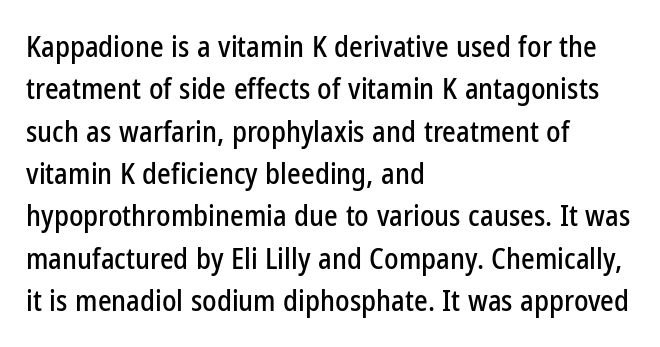
The image shows 29 px condensed sans-serif type, upright; set left-aligned, normal line spacing (1.46x), normal letter spacing, not underlined; low stroke contrast and a medium x-height.
